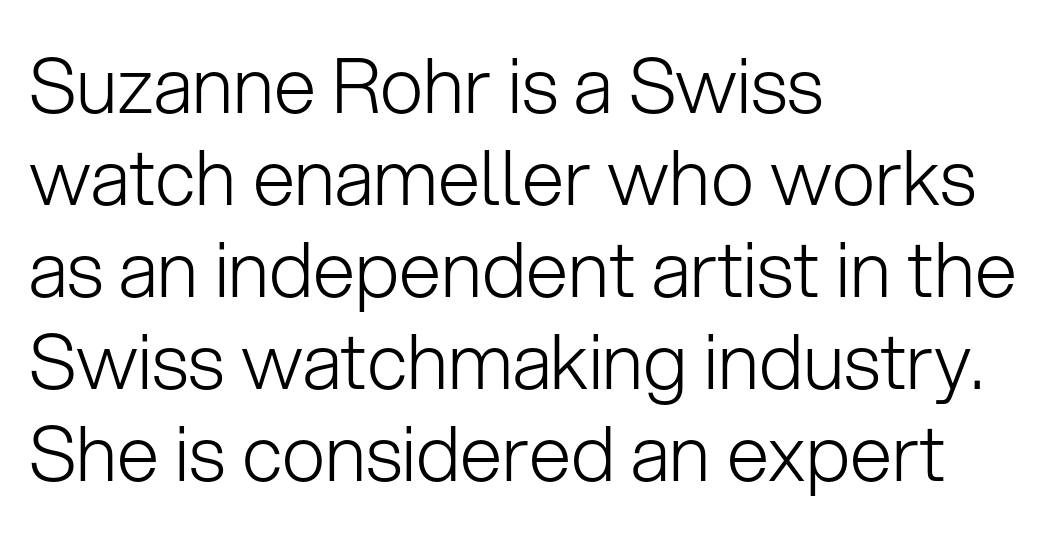
The image shows 76 px light sans-serif type, upright; set left-aligned, line spacing 1.21x, normal letter spacing, not underlined; low stroke contrast and a medium x-height.
